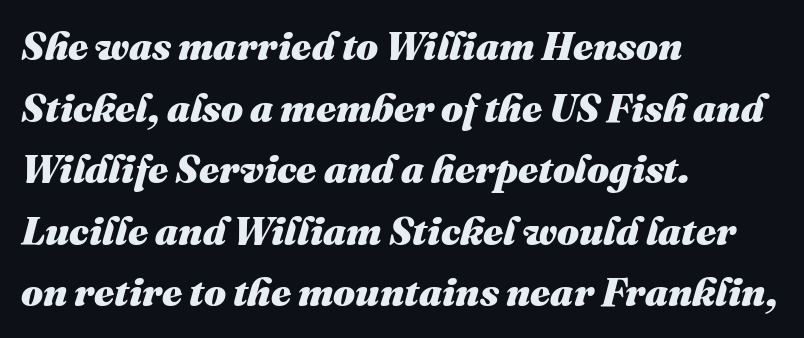
These lines are rendered in a variable-pitch font. Every letter is thick-stroked: bold, no question. Underlining? Definitely not there. Is the letter spacing exaggerated? No — it looks like the ordinary default. The rows are spaced the way most documents space them.
